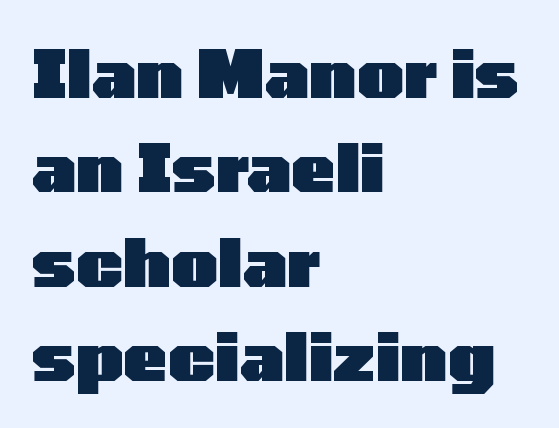
Characters remain perfectly vertical along every line. The space beneath each line is pristine and unruled. How heavy is the stroke? Heavy — this is a bold. One glance says typical: line gaps are just what's usual. Here the designer chose a conventional face with non-uniform glyph widths. The type is set solid horizontally, with unmodified tracking.
